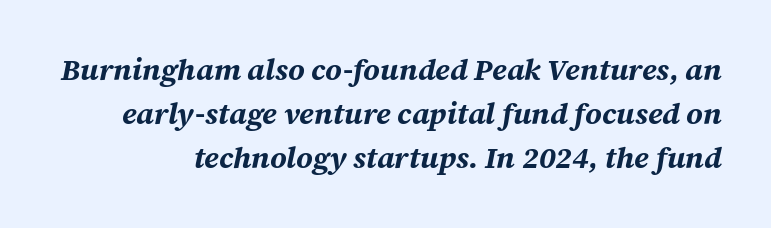
{"italic": "yes", "lean": "right", "slant_degrees": 12, "bold": "yes", "weight": "bold", "width": "normal", "stroke_contrast": "medium", "x_height": "medium", "monospaced": "no", "underline": "no", "align": "right", "line_spacing": "normal", "line_spacing_ratio": 1.47, "letter_spacing": "normal", "letter_spacing_em": 0.0, "glyph_px": 30}
